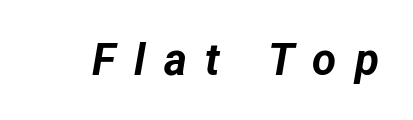
Weight: bold. The passage shown has open, widely tracked lettering throughout. Has an underline been added? It has not. Every character sits at an angle, as italics do. You could not count columns in this text — the font is proportionally spaced.
